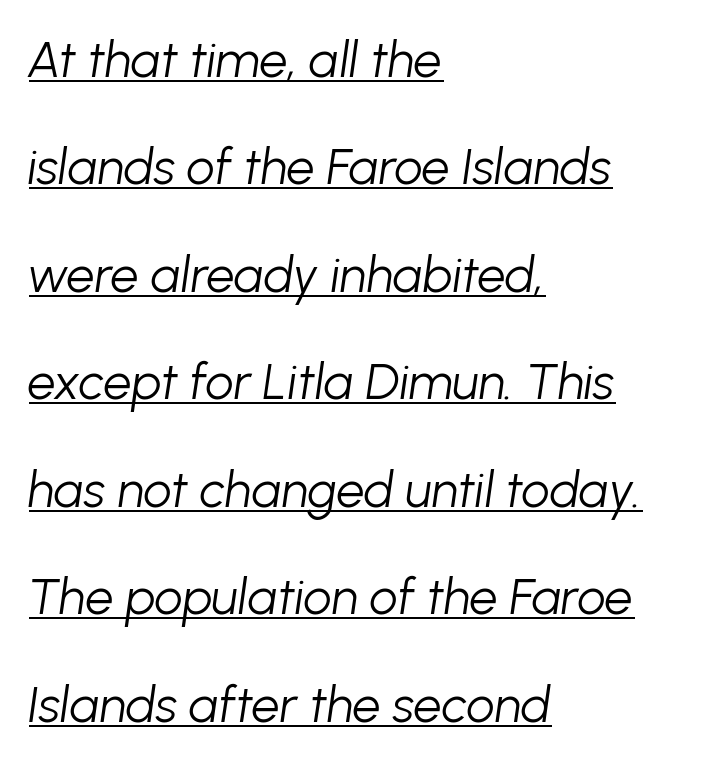
The image shows 50 px light type, italic (leaning right); set left-aligned, loose line spacing (2.15x), normal letter spacing, underlined; low stroke contrast and a medium x-height.
